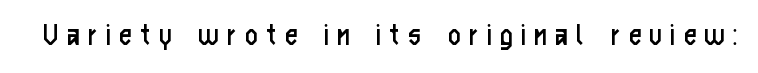
Q: Is the text bold? A: No.
Q: Is the text italic (slanted)? A: No, it is upright.
Q: Is the typeface a serif or a sans-serif typeface? A: Sans-serif.
Q: Is the text underlined? A: No.
Q: Is the spacing between letters normal or unusually wide? A: Unusually wide.
Q: Width (condensed, normal, or wide)? A: Condensed.
Q: Stroke contrast? A: Low.
Q: x-height? A: Medium.
Q: Monospaced? A: No.
